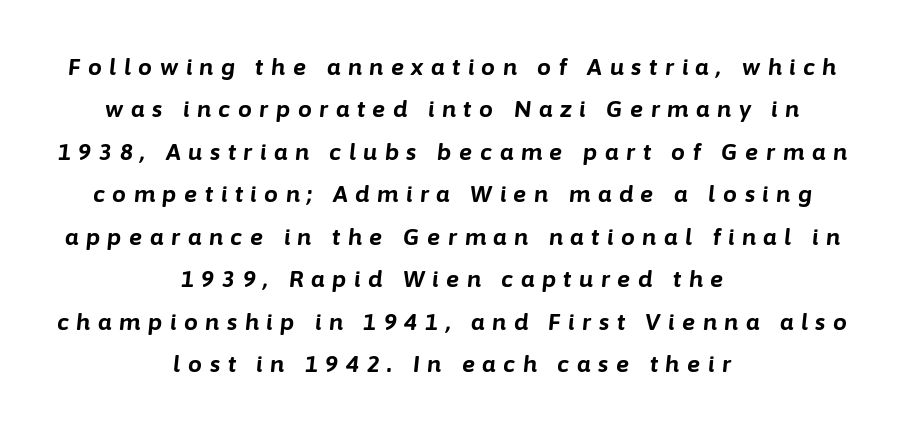
Q: Is the text bold? A: Yes.
Q: Is the text italic (slanted)? A: Yes, it leans right by about 6 degrees.
Q: Is the text underlined? A: No.
Q: How is the paragraph aligned? A: Centered.
Q: Is the spacing between letters normal or unusually wide? A: Unusually wide.
Q: Is the spacing between lines tight, normal or loose? A: Loose.
